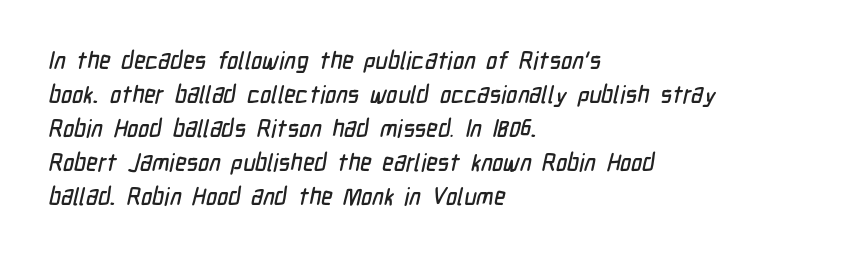
Successive baselines arrive at the customary interval. Caption: multi-line text, flush left, ragged right. Honestly, there is no underline to notice here at all. Letter spacing: default.
